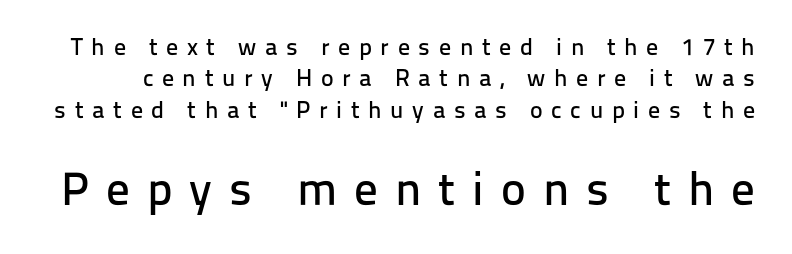
{"serif": "no", "italic": "no", "width": "normal", "stroke_contrast": "low", "x_height": "medium", "monospaced": "no", "underline": "no", "line_spacing": "normal", "line_spacing_ratio": 1.31, "letter_spacing": "wide", "letter_spacing_em": 0.36, "larger_block": "second", "size_ratio": 1.96, "glyph_px": 47}
